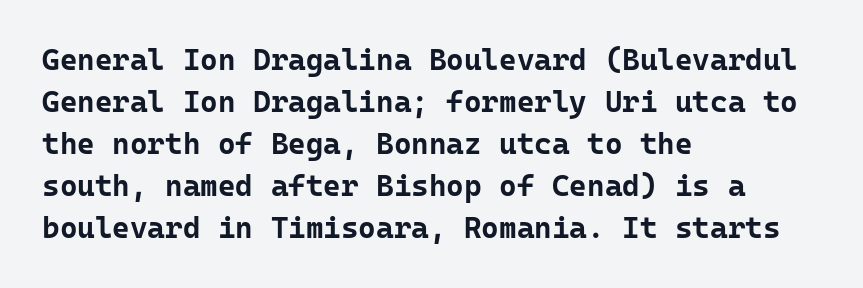
{"serif": "no", "italic": "no", "bold": "yes", "weight": "bold", "width": "normal", "stroke_contrast": "low", "x_height": "medium", "monospaced": "yes", "underline": "no", "align": "left", "line_spacing": "normal", "line_spacing_ratio": 1.4, "letter_spacing": "normal", "letter_spacing_em": 0.0, "glyph_px": 30}
